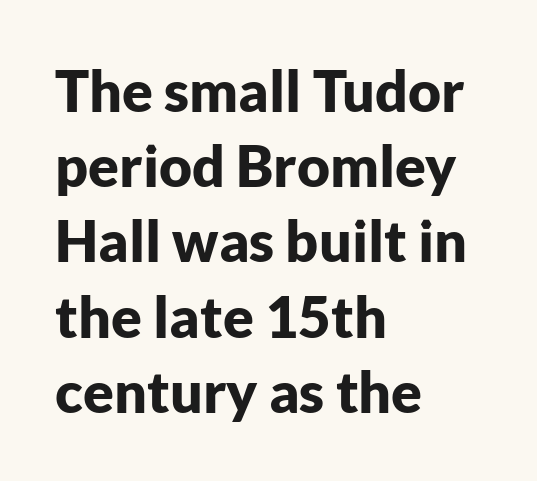
The image shows 57 px bold sans-serif type, upright; set left-aligned, normal line spacing (1.32x), normal letter spacing, not underlined; low stroke contrast and a medium x-height.
